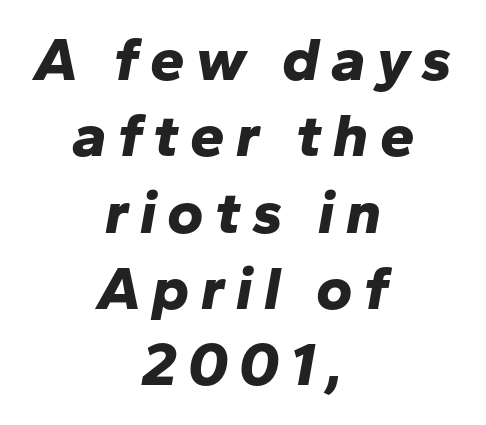
When letters slant like this, we call the style italic. A full-strength bold gives these letters their thick strokes. Underlining? Definitely not there. Is this a fixed-width face? No — the glyphs have proportional, varying widths. The lines in this sample share a center point and differ in where they start and stop.
